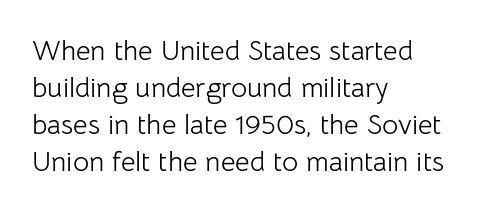
{"serif": "no", "italic": "no", "bold": "no", "weight": "light", "width": "normal", "stroke_contrast": "low", "x_height": "medium", "monospaced": "no", "underline": "no", "align": "left", "line_spacing": "normal", "line_spacing_ratio": 1.32, "letter_spacing": "normal", "letter_spacing_em": 0.0, "glyph_px": 28}
